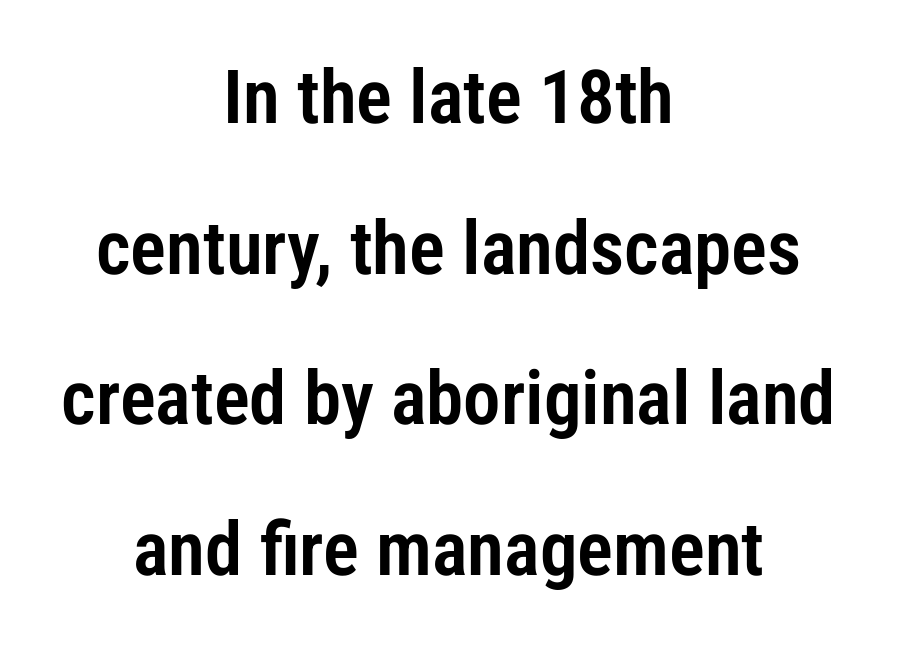
The face used here is a sans, in the tradition of grotesques and geometrics. This is roman type, the default non-slanted kind. The space beneath each line is pristine and unruled. Here the designer chose a conventional face with non-uniform glyph widths. The passage shown stacks its lines with a broad gap. Every row of glyphs is offset so its center matches the block's center.
